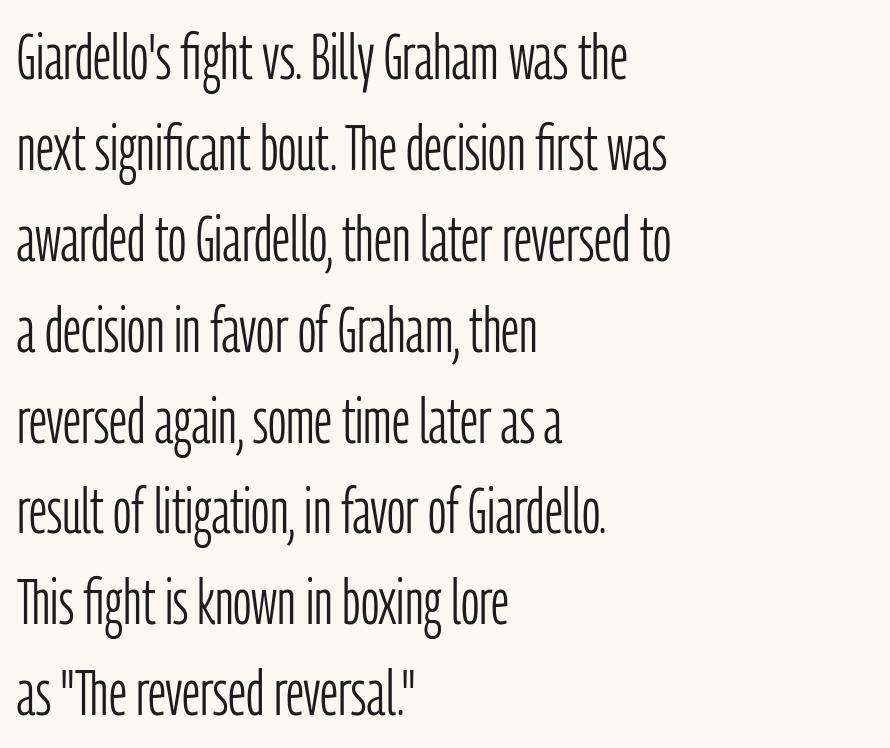
The type family on display is of the sans-serif kind. Letters rest on an invisible, unmarked baseline. The specimen reads as upright at a glance. The face looks like a standard text weight, possibly lighter. Line beginnings align vertically; line endings do not.
